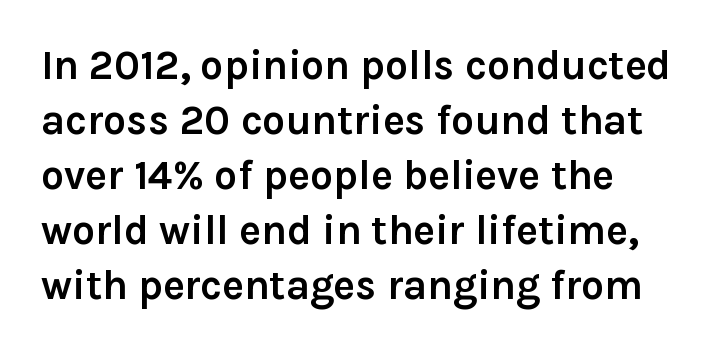
Students, note that the glyphs here touch the page at normal intervals. The passage shown stacks its lines at a standard gap. Pretty heavy lettering here — definitely bold. The glyphs in this specimen are sans serif. Ordinary non-slanted type is in use.
